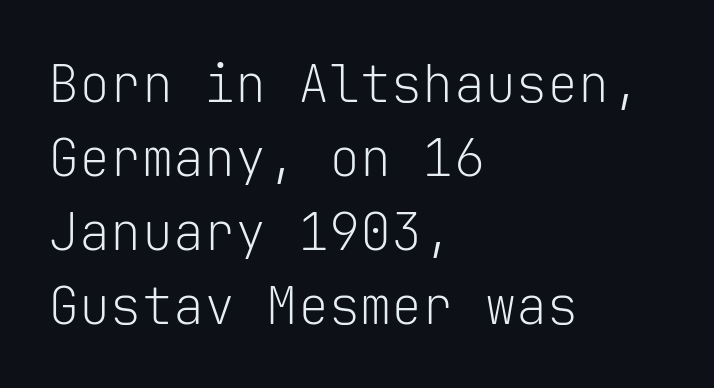
Q: Is the text bold? A: No.
Q: Is the text italic (slanted)? A: No, it is upright.
Q: Is the typeface a serif or a sans-serif typeface? A: Sans-serif.
Q: Is the text underlined? A: No.
Q: How is the paragraph aligned? A: Left-aligned.
Q: Is the spacing between letters normal or unusually wide? A: Normal.
Q: Is the spacing between lines tight, normal or loose? A: Normal.
Q: Width (condensed, normal, or wide)? A: Normal.
Q: Stroke contrast? A: Low.
Q: x-height? A: Medium.
Q: Monospaced? A: Yes.
